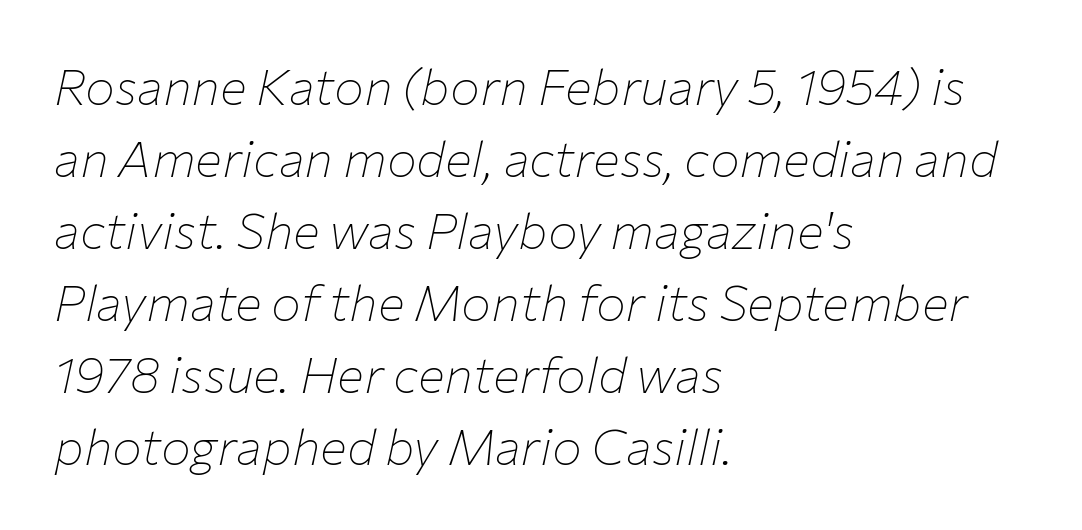
{"italic": "yes", "lean": "right", "slant_degrees": 12, "bold": "no", "weight": "thin", "width": "normal", "stroke_contrast": "low", "x_height": "medium", "monospaced": "no", "underline": "no", "align": "left", "line_spacing": "normal", "line_spacing_ratio": 1.44, "letter_spacing": "normal", "letter_spacing_em": 0.0, "glyph_px": 50}
